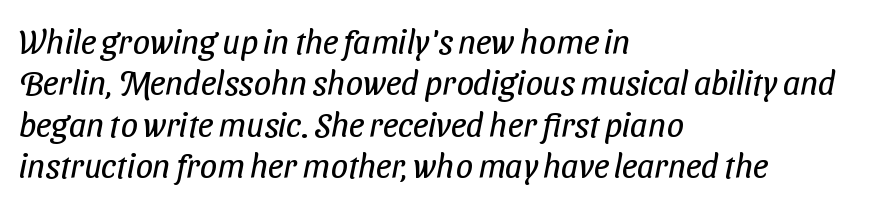
The image shows 34 px regular-weight, condensed sans-serif type; set left-aligned, line spacing 1.22x, normal letter spacing, not underlined; low stroke contrast and a medium x-height.
